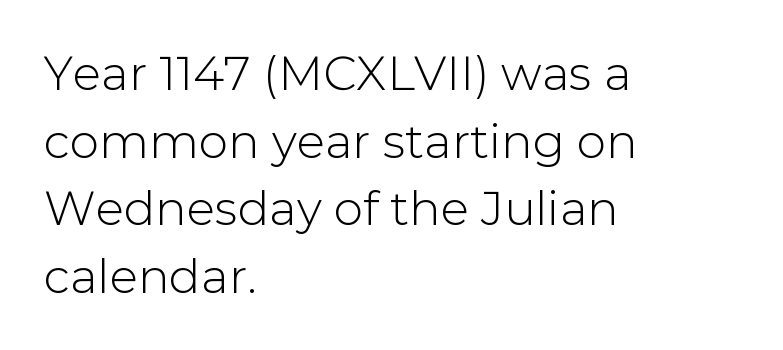
Q: Is the text italic (slanted)? A: No, it is upright.
Q: Is the typeface a serif or a sans-serif typeface? A: Sans-serif.
Q: Is the text underlined? A: No.
Q: How is the paragraph aligned? A: Left-aligned.
Q: Is the spacing between letters normal or unusually wide? A: Normal.
Q: Is the spacing between lines tight, normal or loose? A: Normal.
Q: Width (condensed, normal, or wide)? A: Normal.
Q: Stroke contrast? A: Low.
Q: x-height? A: Medium.
Q: Monospaced? A: No.
